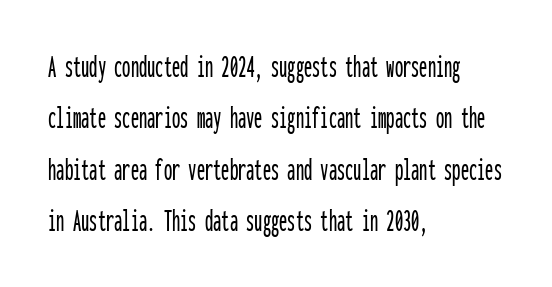
Q: Is the text italic (slanted)? A: No, it is upright.
Q: Is the typeface a serif or a sans-serif typeface? A: Sans-serif.
Q: Is the text underlined? A: No.
Q: How is the paragraph aligned? A: Left-aligned.
Q: Is the spacing between letters normal or unusually wide? A: Normal.
Q: Is the spacing between lines tight, normal or loose? A: Normal.
Q: Width (condensed, normal, or wide)? A: Condensed.
Q: Stroke contrast? A: Low.
Q: x-height? A: Medium.
Q: Monospaced? A: Yes.
